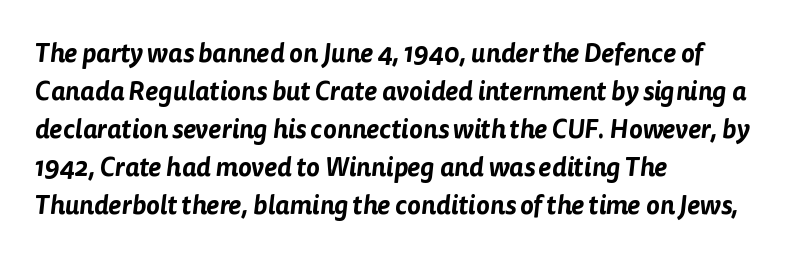
{"underline": "no", "align": "left", "line_spacing": "normal", "line_spacing_ratio": 1.46, "letter_spacing": "normal", "letter_spacing_em": 0.0, "glyph_px": 26}
